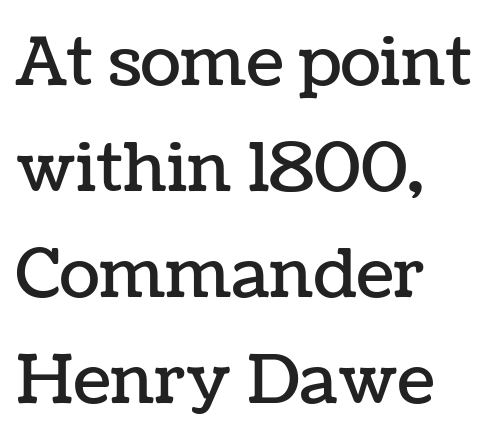
{"italic": "no", "width": "normal", "stroke_contrast": "low", "x_height": "medium", "monospaced": "no", "underline": "no", "align": "left", "line_spacing": "normal", "line_spacing_ratio": 1.58, "letter_spacing": "normal", "letter_spacing_em": 0.0, "glyph_px": 67}
